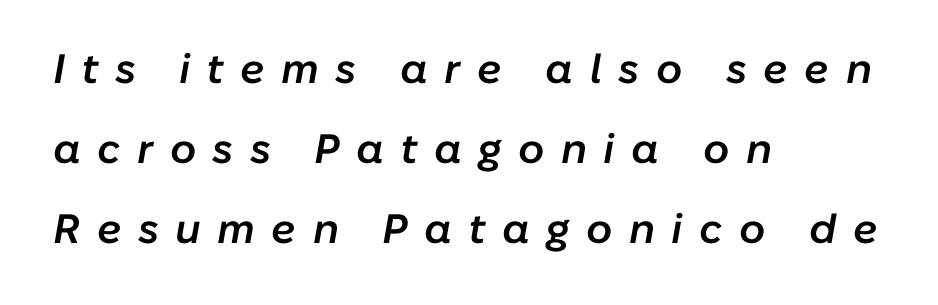
The image shows 41 px semibold type, italic (leaning right); set left-aligned, loose line spacing (1.95x), unusually wide letter spacing (+0.4 em), not underlined; low stroke contrast and a medium x-height.
